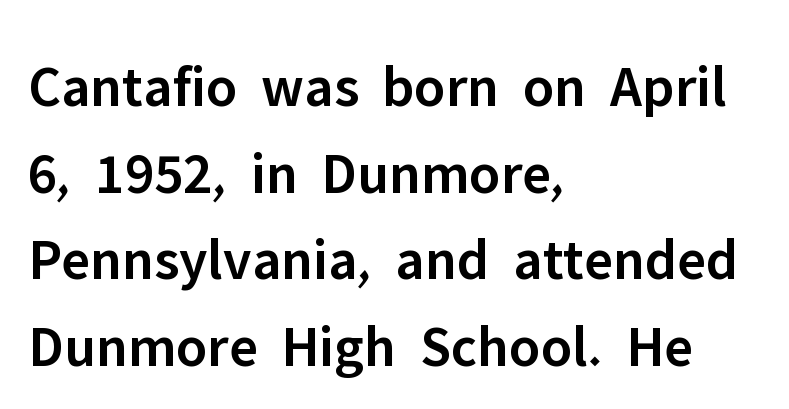
Q: Is the text bold? A: Semi-bold.
Q: Is the text italic (slanted)? A: No, it is upright.
Q: Is the typeface a serif or a sans-serif typeface? A: Sans-serif.
Q: Is the text underlined? A: No.
Q: How is the paragraph aligned? A: Left-aligned.
Q: Is the spacing between letters normal or unusually wide? A: Normal.
Q: Is the spacing between lines tight, normal or loose? A: Normal.
Q: Width (condensed, normal, or wide)? A: Normal.
Q: Stroke contrast? A: Low.
Q: x-height? A: Medium.
Q: Monospaced? A: No.
